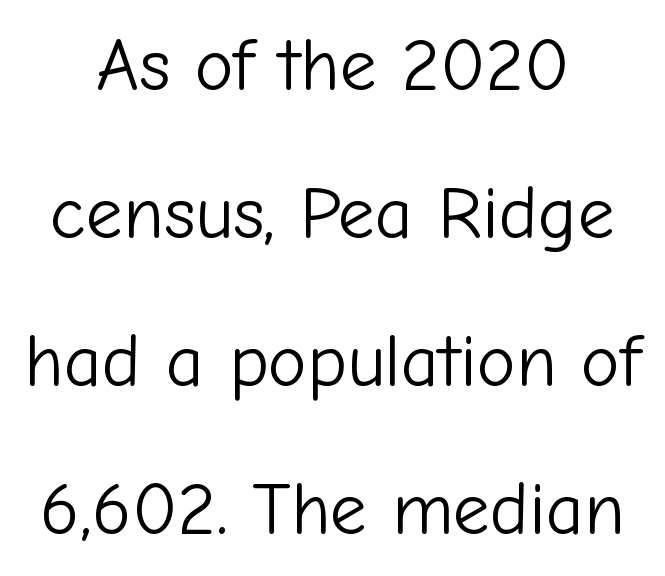
Does extra space separate the letters? No, they use regular spacing. Reading down the block, each line starts at a different indent, mirrored at its end. Upright lettering throughout. Looks like regular typesetting: each glyph gets only the width it needs.
